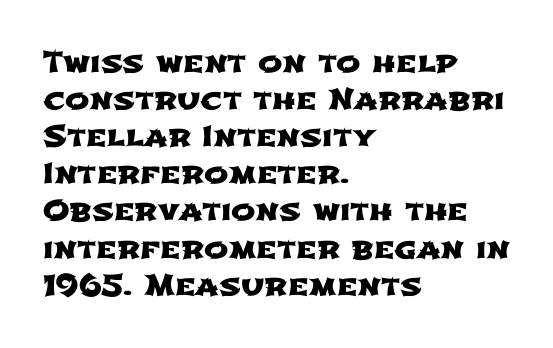
Q: Is the typeface a serif or a sans-serif typeface? A: Sans-serif.
Q: Is the text underlined? A: No.
Q: How is the paragraph aligned? A: Left-aligned.
Q: Is the spacing between letters normal or unusually wide? A: Normal.
Q: Is the spacing between lines tight, normal or loose? A: Normal.
Q: Width (condensed, normal, or wide)? A: Wide.
Q: Stroke contrast? A: Low.
Q: x-height? A: Medium.
Q: Monospaced? A: No.
